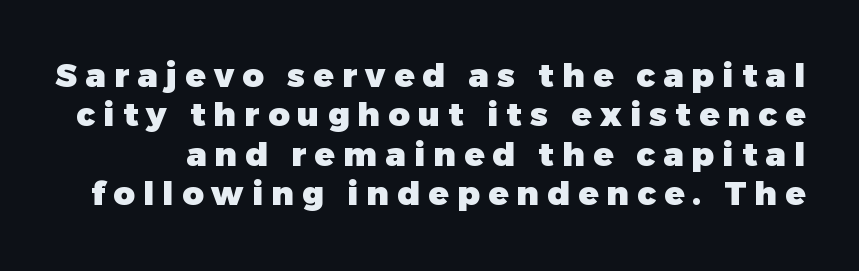
{"serif": "no", "italic": "no", "bold": "yes", "weight": "heavy", "width": "normal", "stroke_contrast": "low", "x_height": "medium", "monospaced": "no", "underline": "no", "line_spacing_ratio": 1.19, "letter_spacing": "wide", "letter_spacing_em": 0.25, "glyph_px": 33}
